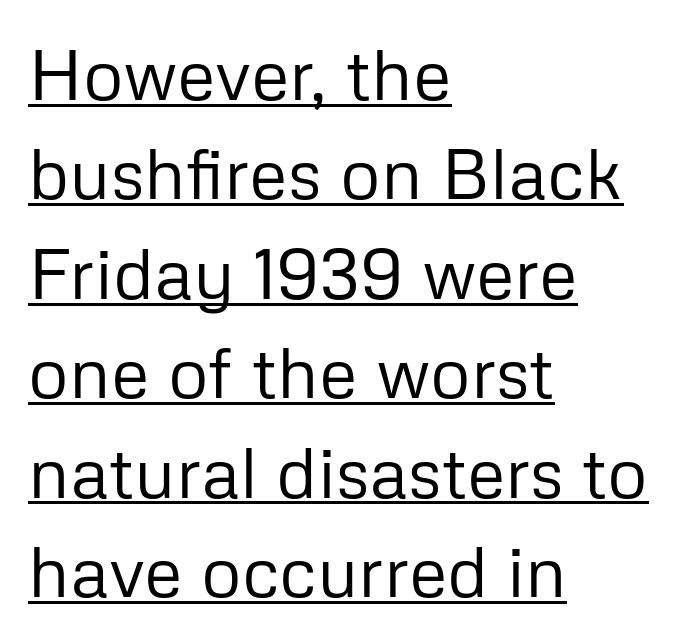
Q: Is the text bold? A: No.
Q: Is the text italic (slanted)? A: No, it is upright.
Q: Is the typeface a serif or a sans-serif typeface? A: Sans-serif.
Q: Is the text underlined? A: Yes.
Q: How is the paragraph aligned? A: Left-aligned.
Q: Is the spacing between letters normal or unusually wide? A: Normal.
Q: Is the spacing between lines tight, normal or loose? A: Normal.
Q: Width (condensed, normal, or wide)? A: Normal.
Q: Stroke contrast? A: Low.
Q: x-height? A: Medium.
Q: Monospaced? A: No.
